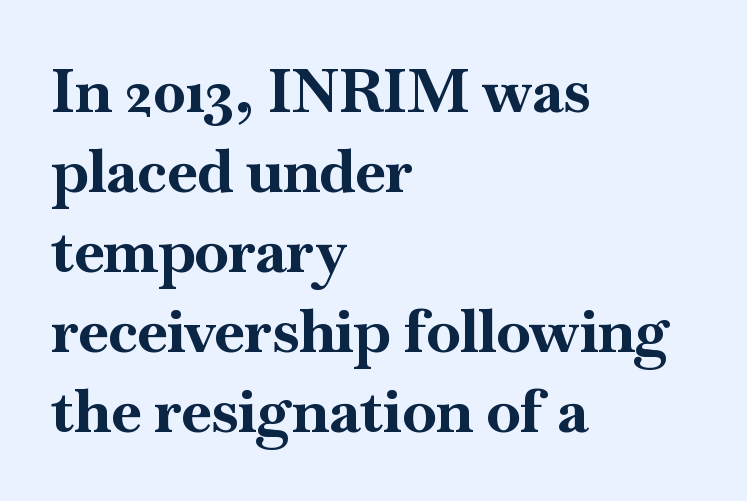
Q: Is the text bold? A: Yes.
Q: Is the text italic (slanted)? A: No, it is upright.
Q: Is the typeface a serif or a sans-serif typeface? A: Serif.
Q: Is the text underlined? A: No.
Q: How is the paragraph aligned? A: Left-aligned.
Q: Is the spacing between letters normal or unusually wide? A: Normal.
Q: Is the spacing between lines tight, normal or loose? A: Normal.
Q: Width (condensed, normal, or wide)? A: Normal.
Q: Stroke contrast? A: High.
Q: x-height? A: Small.
Q: Monospaced? A: No.
